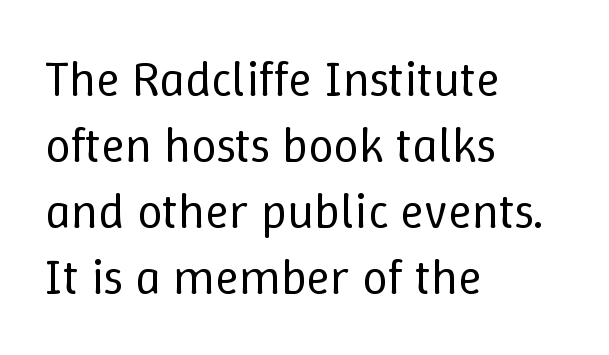
{"italic": "no", "bold": "no", "weight": "regular", "width": "normal", "stroke_contrast": "low", "x_height": "medium", "monospaced": "no", "underline": "no", "align": "left", "line_spacing": "normal", "line_spacing_ratio": 1.32, "letter_spacing": "normal", "letter_spacing_em": 0.0, "glyph_px": 50}
